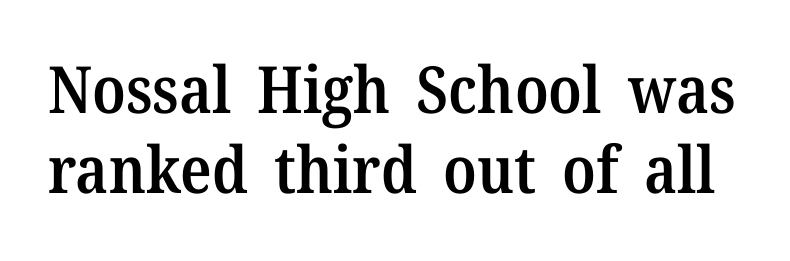
A somewhat darkened texture: the type is semibold rather than bold. The typography opts for an upright posture over an oblique one. The strip under each line holds only bare page. In terms of letterspacing, this is plain default setting. The letters carry serifs — small finishing strokes at the ends of their stems. This sample has the flowing, uneven cadence of proportional lettering.
